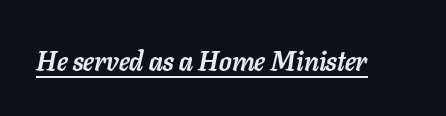
The image shows 27 px bold type, italic (leaning right); set normal letter spacing, underlined.
